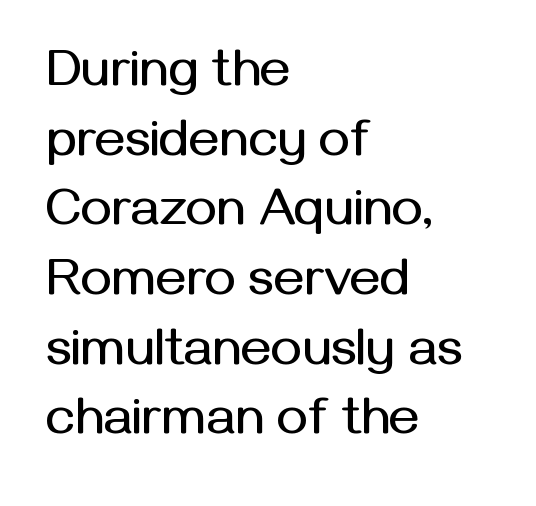
{"serif": "no", "italic": "no", "width": "normal", "stroke_contrast": "medium", "x_height": "medium", "monospaced": "no", "underline": "no", "align": "left", "line_spacing": "normal", "line_spacing_ratio": 1.34, "letter_spacing": "normal", "letter_spacing_em": 0.0, "glyph_px": 52}
